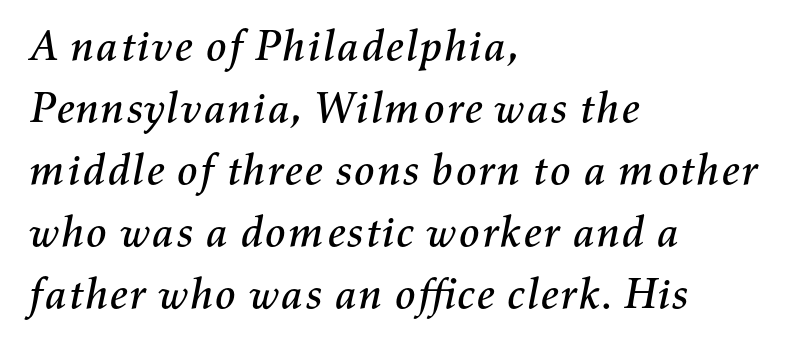
{"italic": "yes", "lean": "right", "slant_degrees": 11, "width": "normal", "stroke_contrast": "medium", "x_height": "medium", "monospaced": "no", "underline": "no", "align": "left", "line_spacing": "normal", "line_spacing_ratio": 1.44, "letter_spacing": "normal", "letter_spacing_em": 0.0, "glyph_px": 43}
